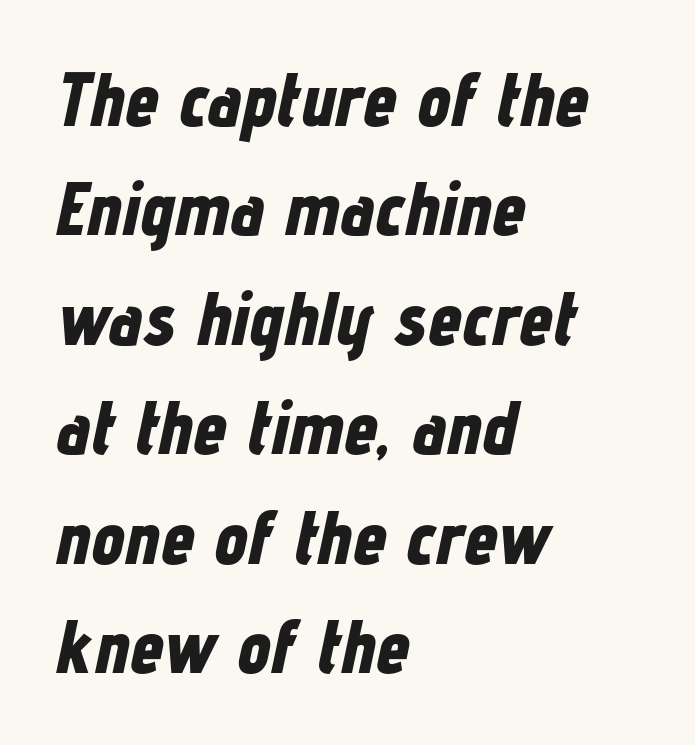
Q: Is the text bold? A: Yes.
Q: Is the text italic (slanted)? A: Yes, it leans right by about 12 degrees.
Q: Is the text underlined? A: No.
Q: How is the paragraph aligned? A: Left-aligned.
Q: Is the spacing between letters normal or unusually wide? A: Normal.
Q: Is the spacing between lines tight, normal or loose? A: Normal.
Q: Width (condensed, normal, or wide)? A: Condensed.
Q: Stroke contrast? A: Low.
Q: x-height? A: Medium.
Q: Monospaced? A: No.
